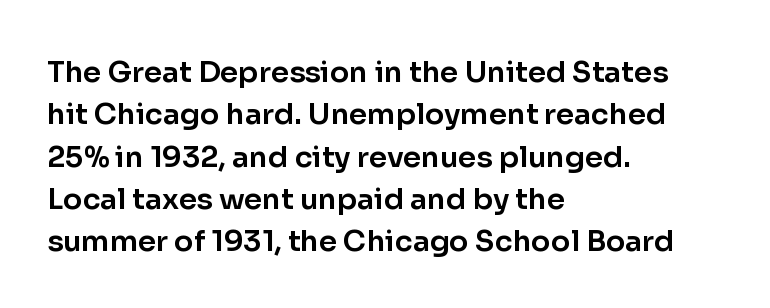
Q: Is the text italic (slanted)? A: No, it is upright.
Q: Is the typeface a serif or a sans-serif typeface? A: Sans-serif.
Q: Is the text underlined? A: No.
Q: How is the paragraph aligned? A: Left-aligned.
Q: Is the spacing between letters normal or unusually wide? A: Normal.
Q: Is the spacing between lines tight, normal or loose? A: Normal.
Q: Width (condensed, normal, or wide)? A: Normal.
Q: Stroke contrast? A: Low.
Q: x-height? A: Medium.
Q: Monospaced? A: No.
